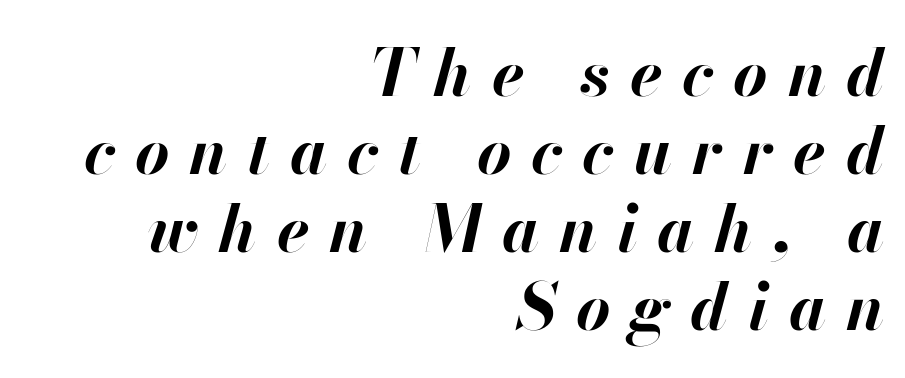
Strong, thick strokes mark this as bold type. The space beneath each line is pristine and unruled. A typesetter would call this proportional, since set widths differ per character. Honestly, the letter spacing is so wide it's the main thing you notice.
